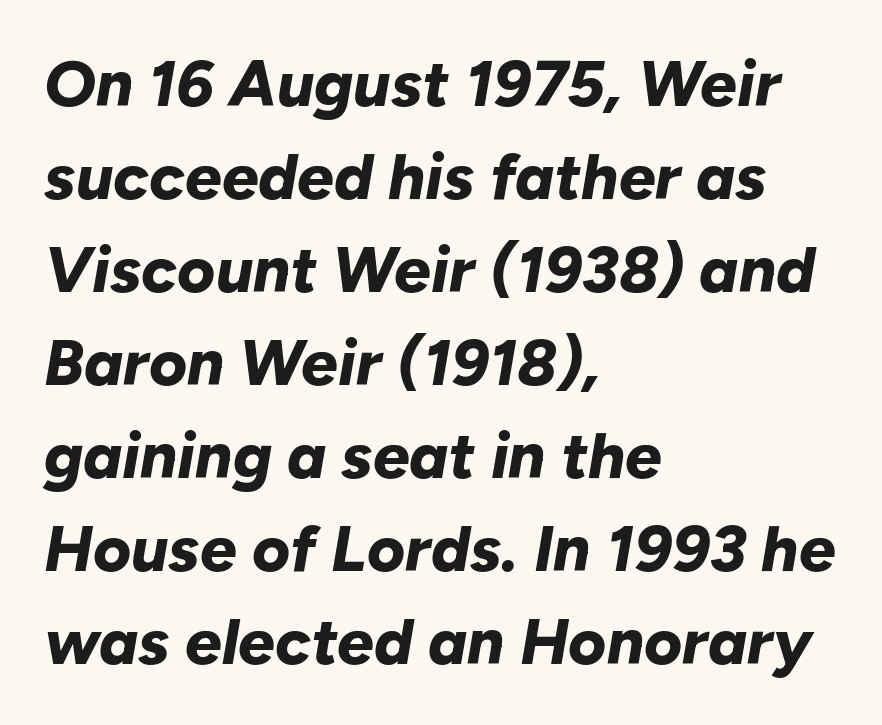
Summary of weight: heavy, a full bold. This is oblique type, the kind used for emphasis or titles. Decoration check: the copy has no underline. Here the designer chose a conventional face with non-uniform glyph widths. The lines in this sample share a left origin and differ only in where they stop. The block of text has a typical density, with ordinary space between rows.
